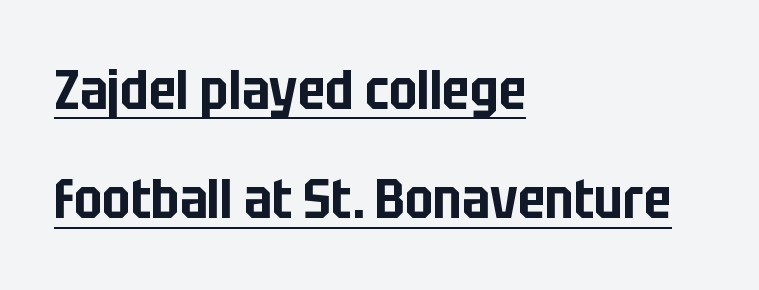
The image shows 55 px condensed sans-serif type, upright; set left-aligned, loose line spacing (1.99x), normal letter spacing, underlined; low stroke contrast and a large x-height.
